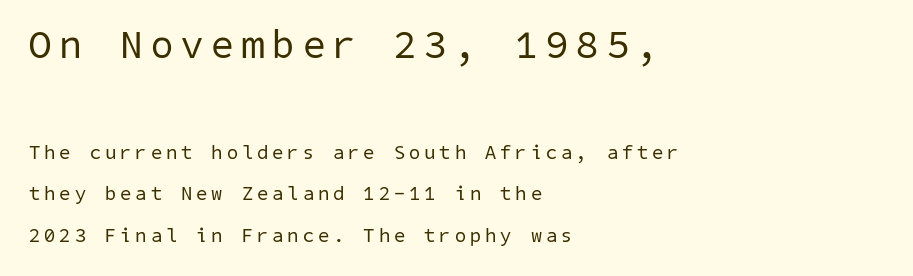
The image shows 40 px regular-weight sans-serif type; set left-aligned, loose line spacing (2.07x), unusually wide letter spacing (+0.21 em), not underlined; the first (top) block is 2.0x larger; low stroke contrast and a medium x-height.
